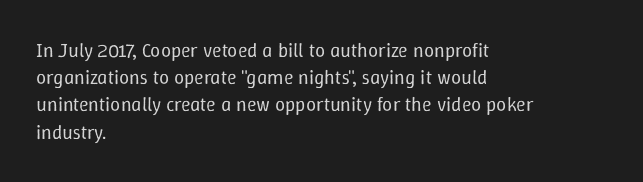
The text block is weighted toward the left margin, trailing off unevenly rightward. Summary of vertical rhythm: regular, with standard interline spacing. Spacing between characters is what you'd get straight out of the box. The letterforms sit at book weight or below.
